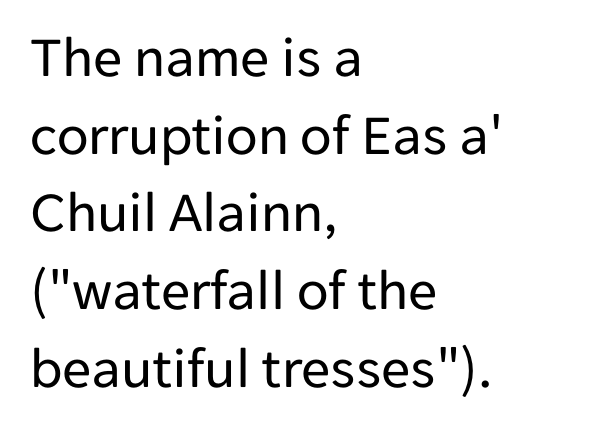
The image shows 58 px regular-weight sans-serif type, upright; set left-aligned, normal line spacing (1.34x), normal letter spacing, not underlined; low stroke contrast and a medium x-height.
